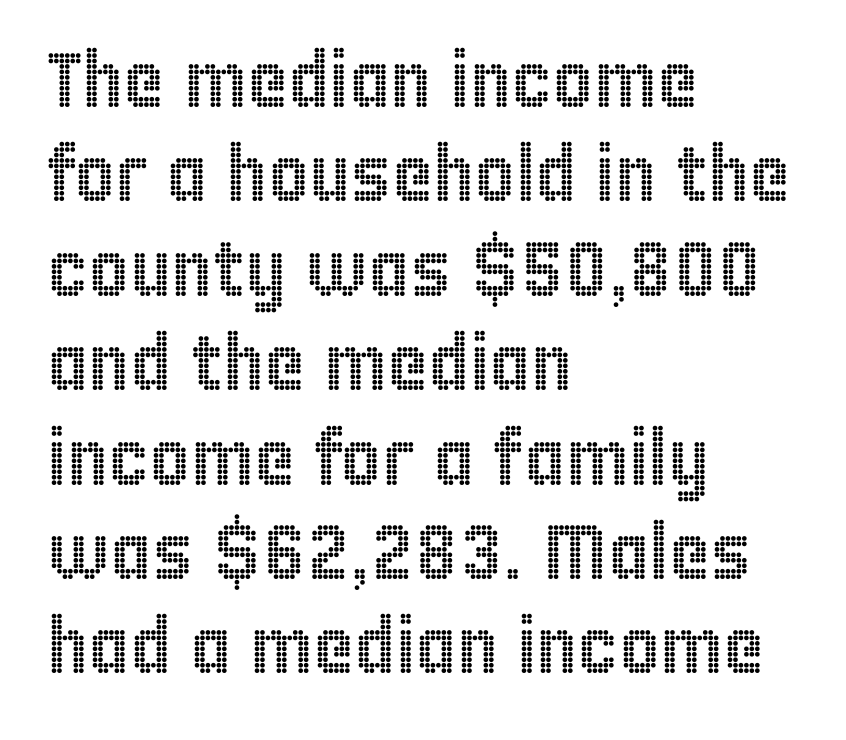
Inter-character spacing is left at the font's built-in metrics. Ascenders rise straight up at ninety degrees. The area under the type is left untouched. Notice how the passage keeps a crisp vertical edge on the left only. The passage shown is typed in a proportional face where columns would drift.
